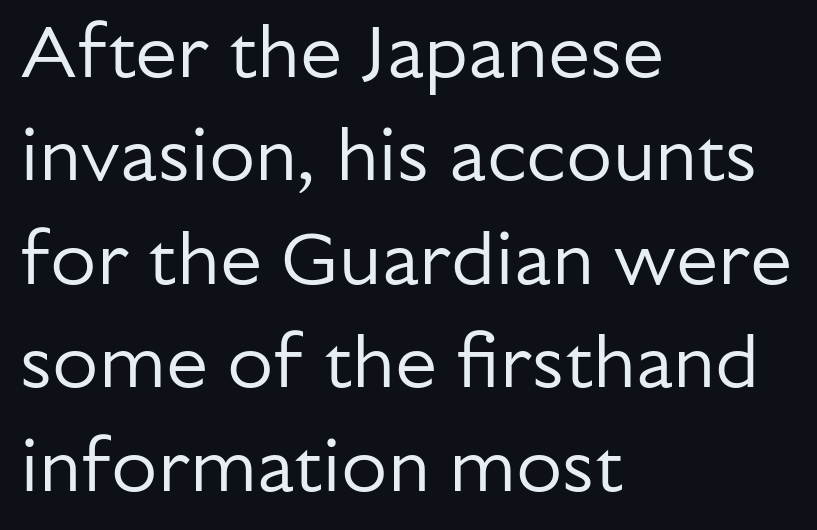
{"serif": "no", "italic": "no", "bold": "no", "weight": "regular", "width": "normal", "stroke_contrast": "low", "x_height": "medium", "monospaced": "no", "underline": "no", "align": "left", "line_spacing": "normal", "line_spacing_ratio": 1.38, "letter_spacing": "normal", "letter_spacing_em": 0.0, "glyph_px": 75}
